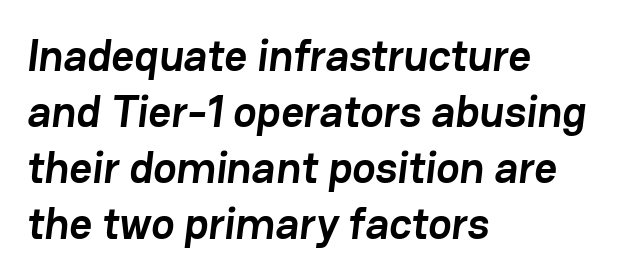
The letters are bold, with thick, heavy strokes. The rendering keeps characters at their native spacing. The leading is moderate, giving the passage an even texture. Typographically, this falls in the sans-serif category. Decoration check: the copy has no underline. Think of a printed novel: that variable character pitch is what you see here.
